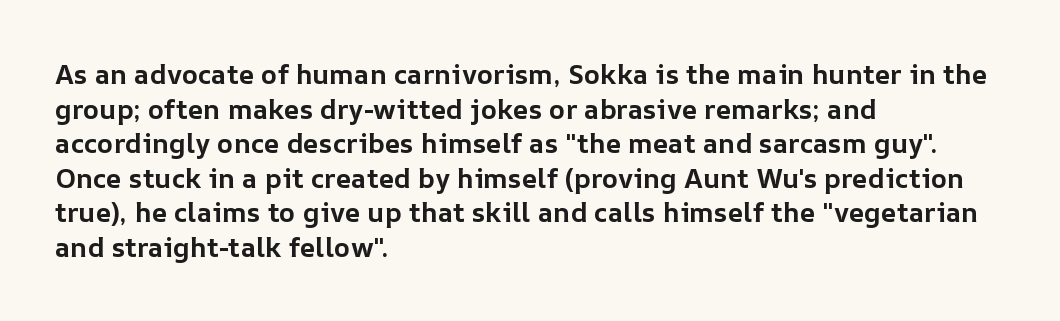
Compared with typical body copy, the letter spacing here is the same. The setting favours the left margin, as ordinary paragraphs usually do. Heft: maximum for text — a bold. Beneath every word, the page is bare. Successive baselines arrive at the customary interval. These lines were composed using upright roman letters.
